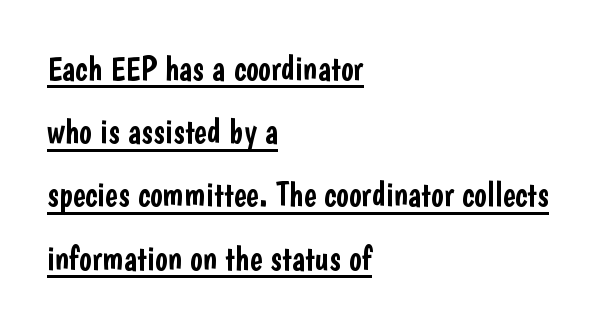
Q: Is the text italic (slanted)? A: No, it is upright.
Q: Is the typeface a serif or a sans-serif typeface? A: Sans-serif.
Q: Is the text underlined? A: Yes.
Q: How is the paragraph aligned? A: Left-aligned.
Q: Is the spacing between letters normal or unusually wide? A: Normal.
Q: Width (condensed, normal, or wide)? A: Condensed.
Q: Stroke contrast? A: Low.
Q: x-height? A: Medium.
Q: Monospaced? A: No.
